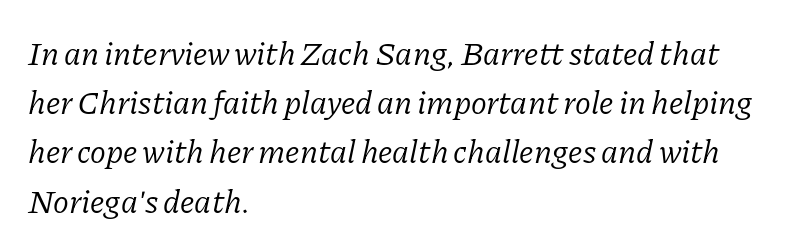
{"serif": "yes", "italic": "yes", "lean": "right", "slant_degrees": 11, "bold": "no", "weight": "light", "width": "normal", "stroke_contrast": "low", "x_height": "medium", "monospaced": "no", "underline": "no", "align": "left", "line_spacing": "normal", "line_spacing_ratio": 1.49, "letter_spacing": "normal", "letter_spacing_em": 0.0, "glyph_px": 33}
